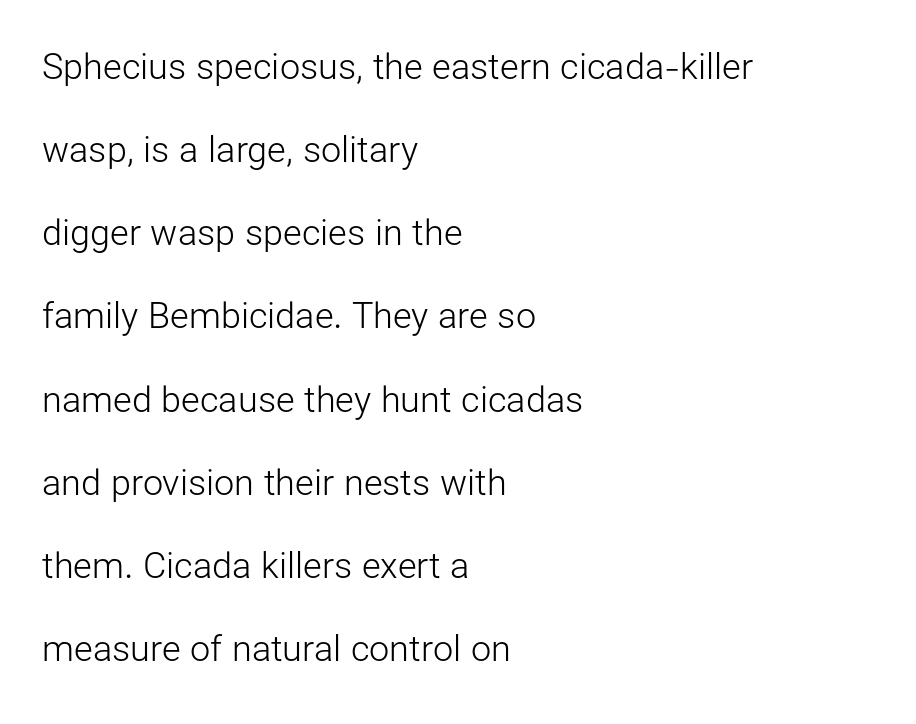
Q: Is the text bold? A: No.
Q: Is the text italic (slanted)? A: No, it is upright.
Q: Is the typeface a serif or a sans-serif typeface? A: Sans-serif.
Q: Is the text underlined? A: No.
Q: How is the paragraph aligned? A: Left-aligned.
Q: Is the spacing between letters normal or unusually wide? A: Normal.
Q: Is the spacing between lines tight, normal or loose? A: Loose.
Q: Width (condensed, normal, or wide)? A: Normal.
Q: Stroke contrast? A: Low.
Q: x-height? A: Medium.
Q: Monospaced? A: No.
